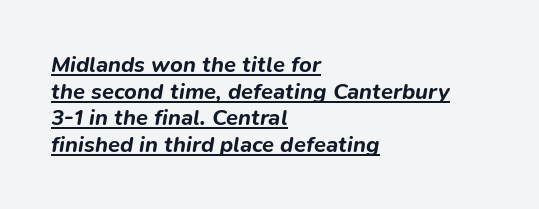
Q: Is the text bold? A: Yes.
Q: Is the text italic (slanted)? A: Yes, it leans right by about 9 degrees.
Q: Is the text underlined? A: Yes.
Q: How is the paragraph aligned? A: Left-aligned.
Q: Is the spacing between letters normal or unusually wide? A: Normal.
